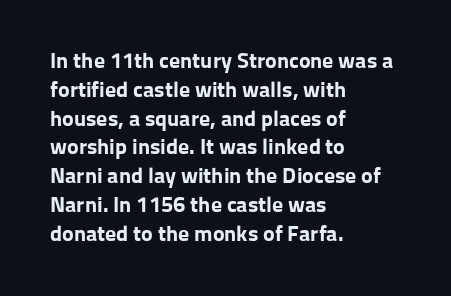
Q: Is the text bold? A: Yes.
Q: Is the text italic (slanted)? A: No, it is upright.
Q: Is the text underlined? A: No.
Q: How is the paragraph aligned? A: Left-aligned.
Q: Is the spacing between letters normal or unusually wide? A: Normal.
Q: Is the spacing between lines tight, normal or loose? A: Normal.
